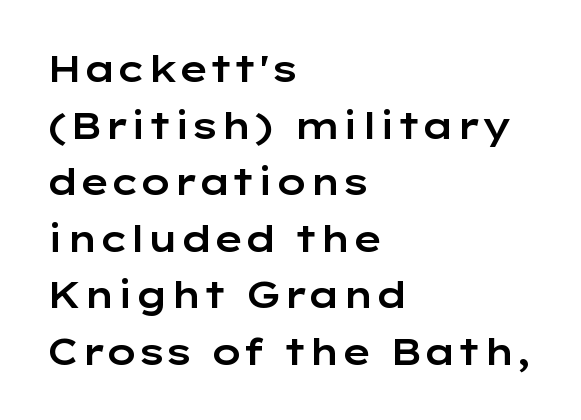
{"serif": "no", "italic": "no", "width": "wide", "stroke_contrast": "low", "x_height": "medium", "monospaced": "no", "underline": "no", "align": "left", "line_spacing": "normal", "line_spacing_ratio": 1.57, "letter_spacing": "normal", "letter_spacing_em": 0.0, "glyph_px": 36}
